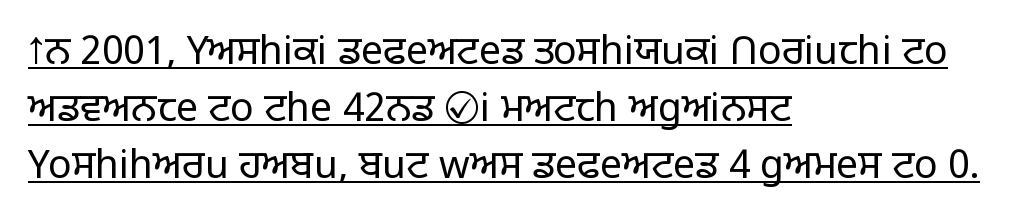
Honestly, the letter spacing is just normal — you wouldn't notice it. Bold? No — there's no thickening of the strokes. In terms of letterform style, serifs are entirely absent. Is there much room between lines? A standard amount, neither cramped nor airy. The lines in this sample share a left origin and differ only in where they stop. Every character sits straight up, as roman type does.
